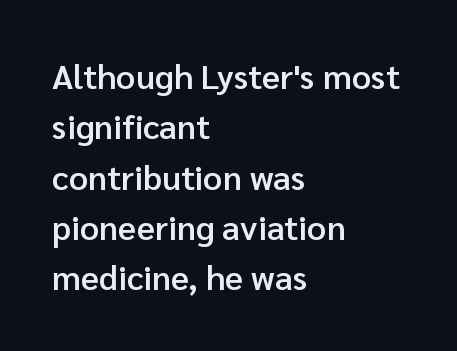
Standard letterfit; no display-style spreading of the glyphs. Italic? Not at all — the glyphs are vertical. Compared with a centered layout, this one pins lines to the left instead. Check the space under the baseline: it is left empty.
